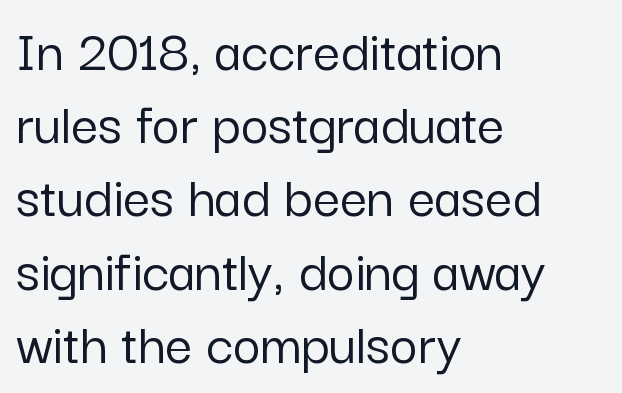
{"serif": "no", "italic": "no", "width": "normal", "stroke_contrast": "low", "x_height": "medium", "monospaced": "no", "underline": "no", "align": "left", "line_spacing_ratio": 1.22, "letter_spacing": "normal", "letter_spacing_em": 0.0, "glyph_px": 60}
